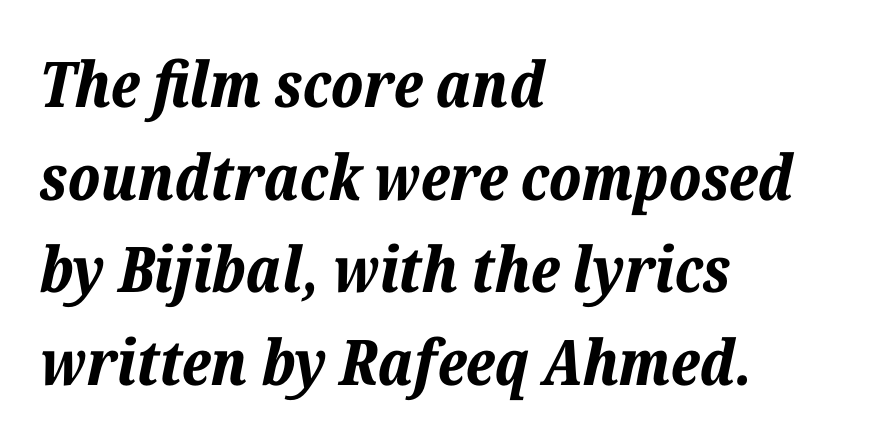
The face used here is proportionally spaced, like ordinary book or web type. The gaps between neighbouring characters are ordinary and unremarkable. If you drew a ruler down the left edge, every line would touch it. The rows are spaced the way most documents space them. What weight is shown? A full bold with thick strokes.
